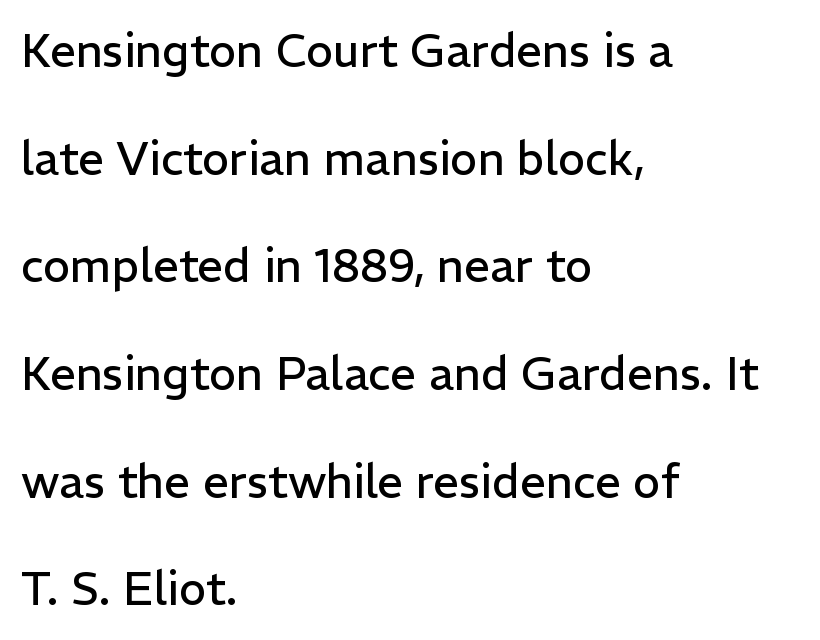
The image shows 46 px regular-weight sans-serif type, upright; set left-aligned, loose line spacing (2.34x), normal letter spacing, not underlined; low stroke contrast and a medium x-height.
